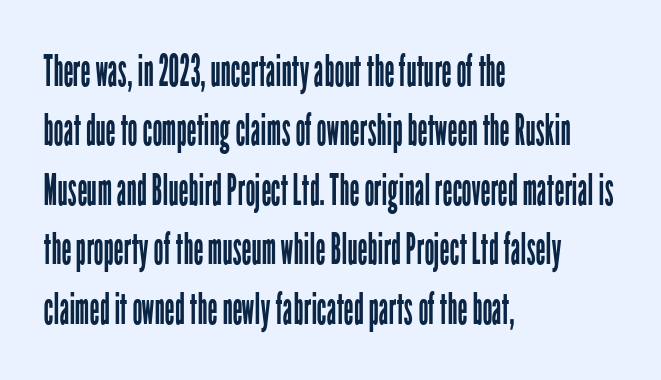
A light-to-regular cut is what we see here. Here the designer chose a conventional face with non-uniform glyph widths. The paragraph has a hard left edge and a soft right edge. You could call the tracking neutral — neither tight nor loose. Underline: absent.
